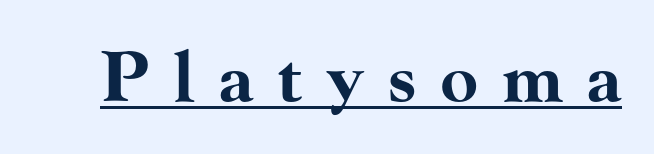
Italic: no, the glyphs are upright roman. Observe the serifs anchoring each vertical stroke in this sample. Compared with undecorated copy, this sample adds a rule below the words. Here the designer chose a conventional face with non-uniform glyph widths. Compared with an ordinary text face, these strokes are far heavier — a full bold.
